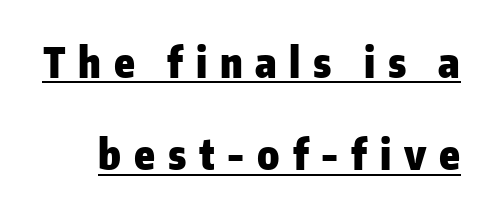
I'd describe the lettering as bold — thick and assertive. Here the designer chose a conventional face with non-uniform glyph widths. The font family rendered here belongs to the sans-serif group. What's the leading like? Stretched, with rows far apart.
